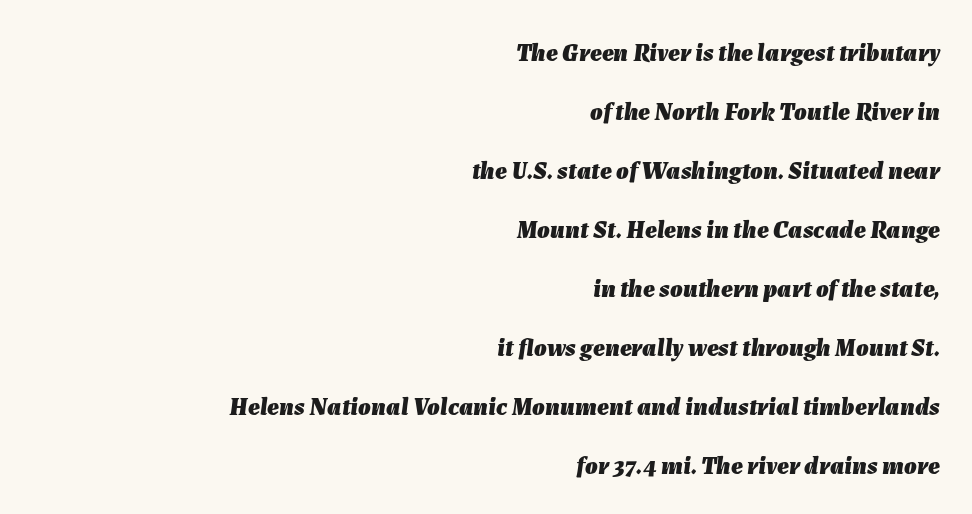
{"italic": "yes", "lean": "right", "slant_degrees": 7, "bold": "yes", "underline": "no", "align": "right", "line_spacing": "loose", "line_spacing_ratio": 2.36, "letter_spacing": "normal", "letter_spacing_em": 0.0, "glyph_px": 25}
